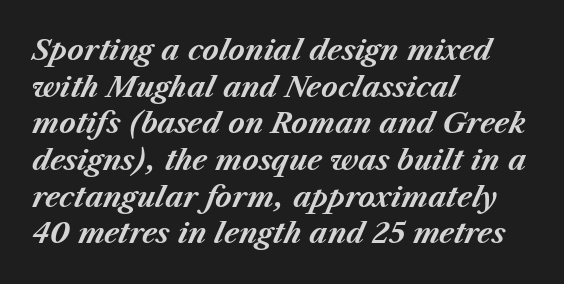
The line-height multiplier appears to be the usual default. Beneath every word, the page is bare. Is the block centered? No — it sits flush against the left margin. Short note: letters normally spaced. You can tell it's italic because the verticals aren't actually vertical.
